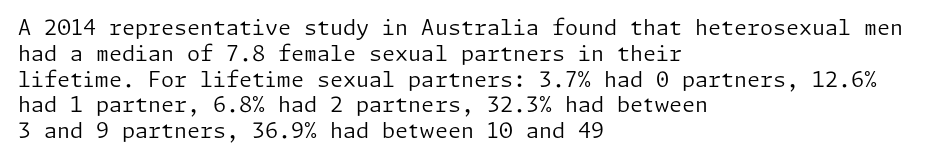
The image shows 21 px text type, upright; set left-aligned, line spacing 1.23x, normal letter spacing, not underlined.
